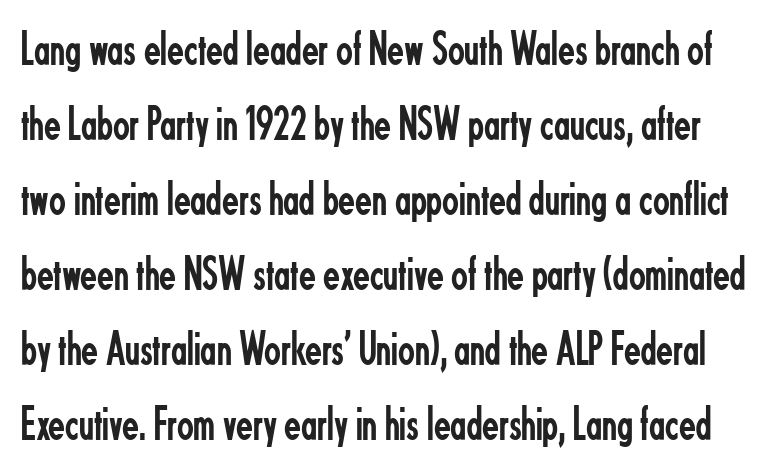
A typesetter would call this leading conventional body-copy spacing. In terms of letterform style, serifs are entirely absent. The font is comparable to plain body text, perhaps lighter. These lines are rendered in a variable-pitch font.
